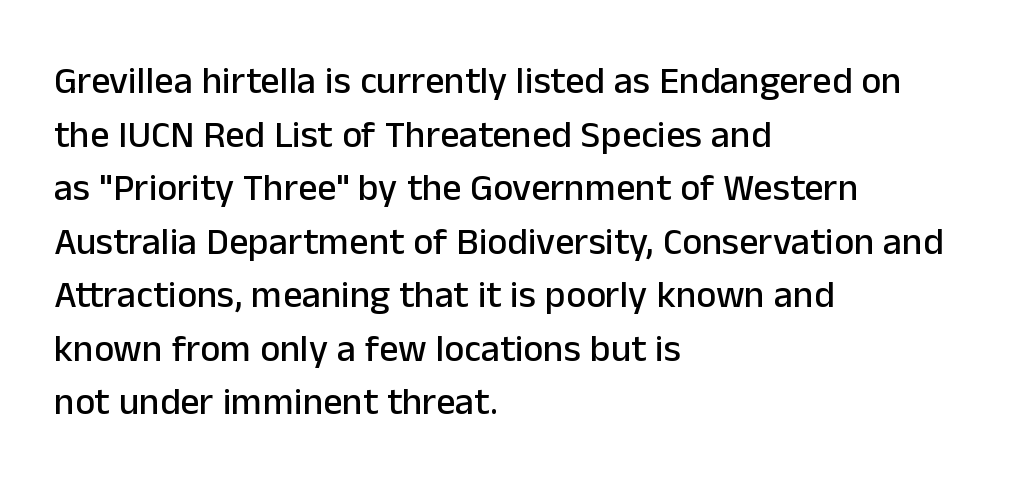
The image shows 38 px sans-serif type, upright; set left-aligned, normal line spacing (1.41x), normal letter spacing, not underlined; low stroke contrast and a medium x-height.
